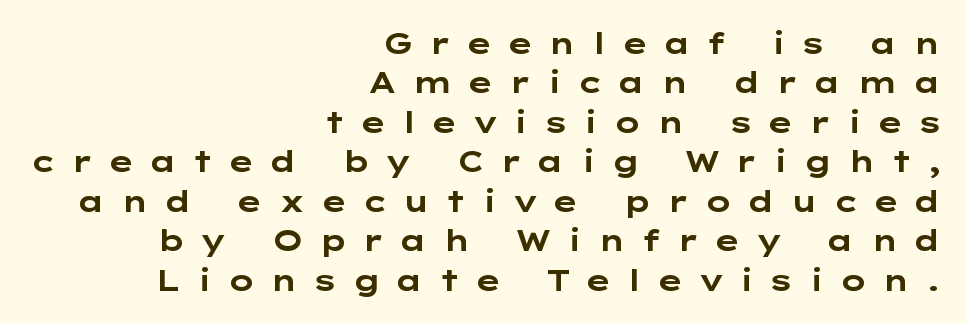
Baseline-to-baseline distance is the conventional proportion of letter height. Strokes here are thick enough to call this a true bold. This sample uses expanded letter spacing, leaving extra air between glyphs. Nothing sits at the stroke ends, so this counts as sans-serif. Style check: upright. A student would call this right alignment; a typographer would say flush right, rag left.
